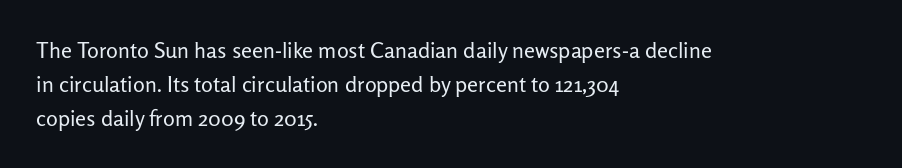
{"italic": "no", "bold": "no", "underline": "no", "align": "left", "line_spacing": "normal", "line_spacing_ratio": 1.54, "letter_spacing": "normal", "letter_spacing_em": 0.0, "glyph_px": 22}
